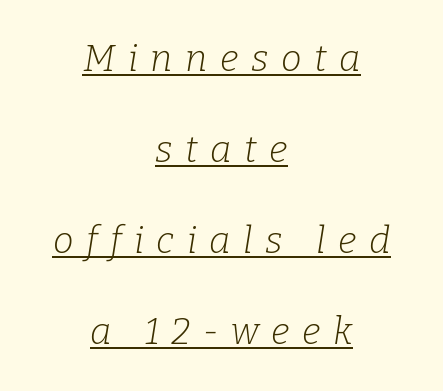
Q: Is the text bold? A: No.
Q: Is the text italic (slanted)? A: Yes, it leans right by about 9 degrees.
Q: Is the typeface a serif or a sans-serif typeface? A: Serif.
Q: Is the text underlined? A: Yes.
Q: How is the paragraph aligned? A: Centered.
Q: Is the spacing between letters normal or unusually wide? A: Unusually wide.
Q: Is the spacing between lines tight, normal or loose? A: Loose.
Q: Width (condensed, normal, or wide)? A: Normal.
Q: Stroke contrast? A: Low.
Q: x-height? A: Medium.
Q: Monospaced? A: No.
